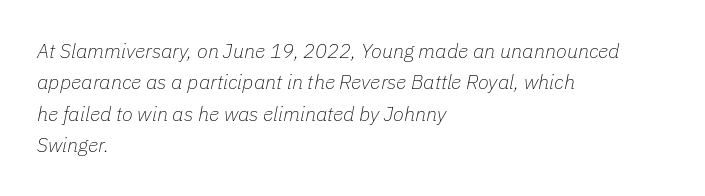
Q: Is the text bold? A: No.
Q: Is the text italic (slanted)? A: Yes, it leans right by about 11 degrees.
Q: Is the text underlined? A: No.
Q: How is the paragraph aligned? A: Left-aligned.
Q: Is the spacing between letters normal or unusually wide? A: Normal.
Q: Is the spacing between lines tight, normal or loose? A: Normal.
